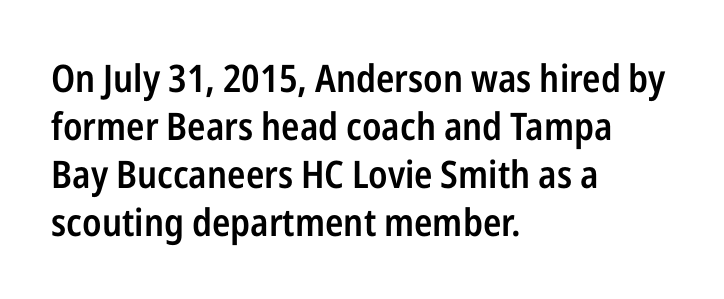
{"serif": "no", "italic": "no", "bold": "semi", "weight": "semibold", "width": "condensed", "stroke_contrast": "low", "x_height": "medium", "monospaced": "no", "underline": "no", "align": "left", "line_spacing": "normal", "line_spacing_ratio": 1.26, "letter_spacing": "normal", "letter_spacing_em": 0.0, "glyph_px": 38}
